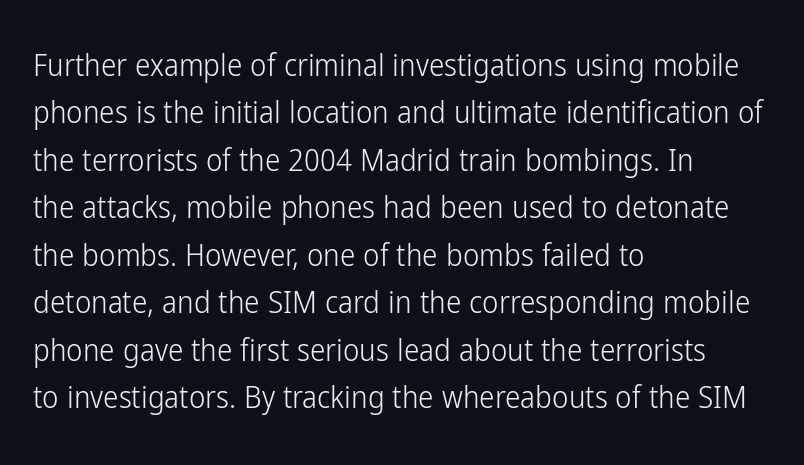
Horizontal bands of white between lines are of average thickness. A clean baseline with only descenders dipping below it. The letters carry no serifs — their stems end cleanly without finishing strokes. Look at the tracking — it's just the regular setting, nothing added. Reading down the block, your eye returns to a fixed left position each line.
